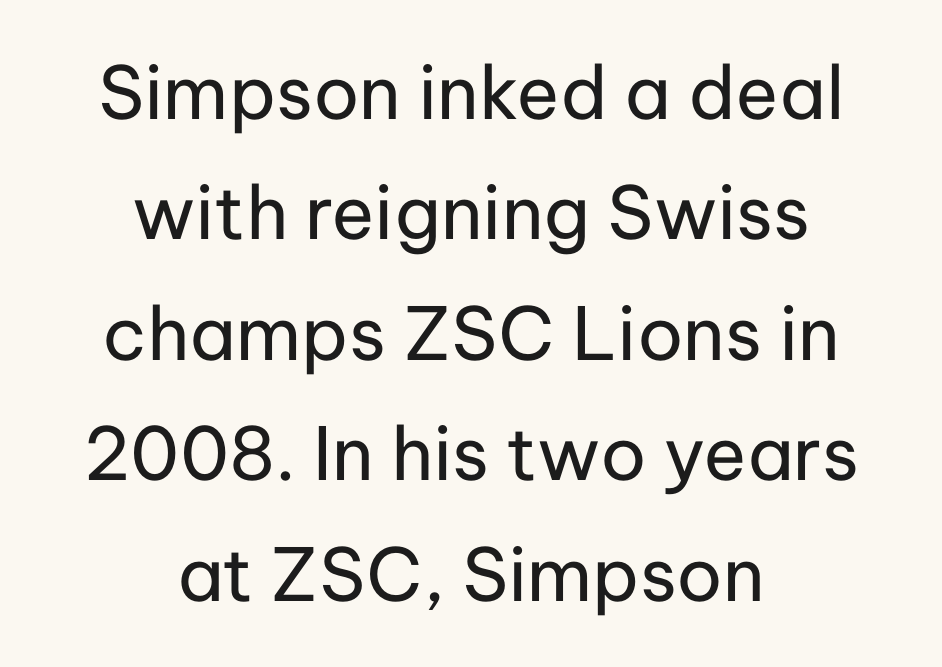
The image shows 73 px regular-weight sans-serif type, upright; set centered, normal line spacing (1.65x), normal letter spacing, not underlined; low stroke contrast and a medium x-height.
